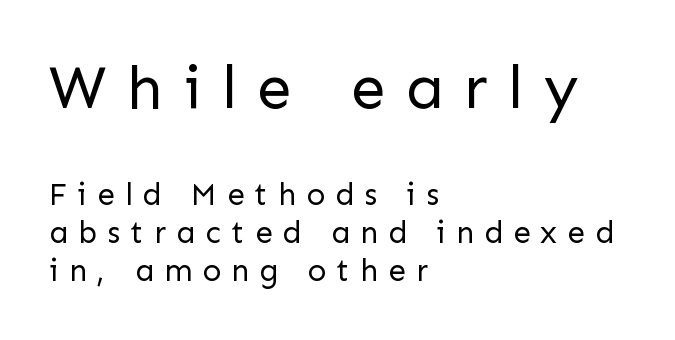
{"serif": "no", "italic": "no", "bold": "no", "weight": "regular", "width": "normal", "stroke_contrast": "low", "x_height": "medium", "monospaced": "no", "underline": "no", "align": "left", "line_spacing_ratio": 1.23, "letter_spacing": "wide", "letter_spacing_em": 0.33, "larger_block": "first", "size_ratio": 2.0, "glyph_px": 62}
